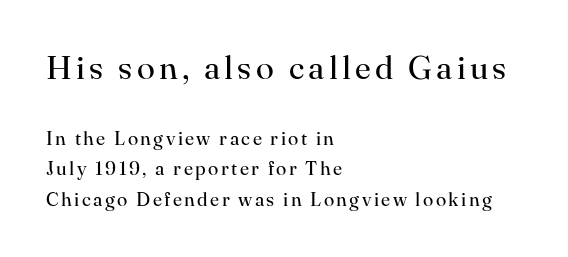
The image shows 33 px regular-weight serif type, upright; set left-aligned, normal line spacing (1.61x), not underlined; the first (top) block is 1.74x larger; high stroke contrast and a small x-height.
